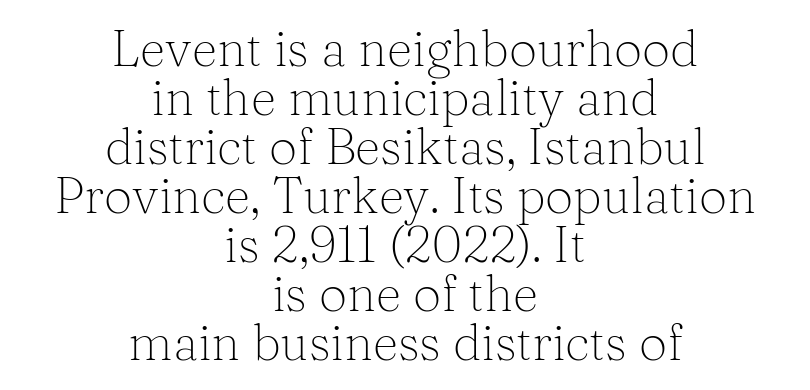
Q: Is the text bold? A: No.
Q: Is the text italic (slanted)? A: No, it is upright.
Q: Is the typeface a serif or a sans-serif typeface? A: Serif.
Q: Is the text underlined? A: No.
Q: How is the paragraph aligned? A: Centered.
Q: Is the spacing between letters normal or unusually wide? A: Normal.
Q: Is the spacing between lines tight, normal or loose? A: Tight.
Q: Width (condensed, normal, or wide)? A: Normal.
Q: Stroke contrast? A: Medium.
Q: x-height? A: Medium.
Q: Monospaced? A: No.
